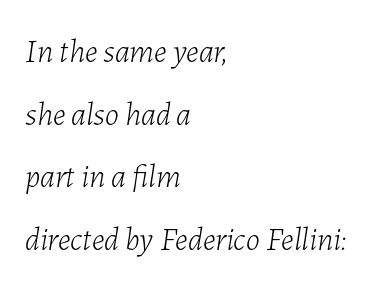
The image shows 32 px light type, italic (leaning right); set left-aligned, loose line spacing (1.96x), normal letter spacing, not underlined; low stroke contrast and a medium x-height.
